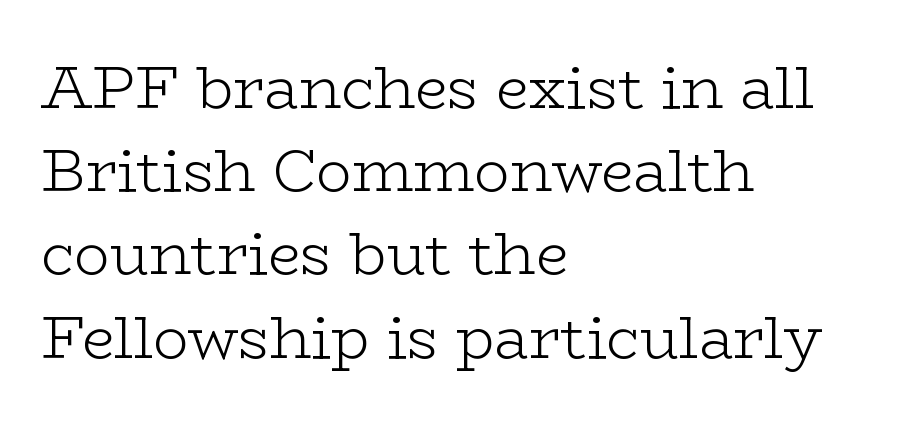
Q: Is the text bold? A: No.
Q: Is the text italic (slanted)? A: No, it is upright.
Q: Is the typeface a serif or a sans-serif typeface? A: Serif.
Q: Is the text underlined? A: No.
Q: How is the paragraph aligned? A: Left-aligned.
Q: Is the spacing between letters normal or unusually wide? A: Normal.
Q: Is the spacing between lines tight, normal or loose? A: Normal.
Q: Width (condensed, normal, or wide)? A: Wide.
Q: Stroke contrast? A: Low.
Q: x-height? A: Medium.
Q: Monospaced? A: No.
